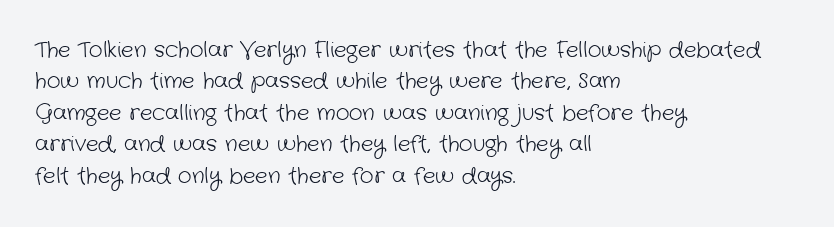
Q: Is the text bold? A: No.
Q: Is the text underlined? A: No.
Q: How is the paragraph aligned? A: Left-aligned.
Q: Is the spacing between letters normal or unusually wide? A: Normal.
Q: Is the spacing between lines tight, normal or loose? A: Normal.
